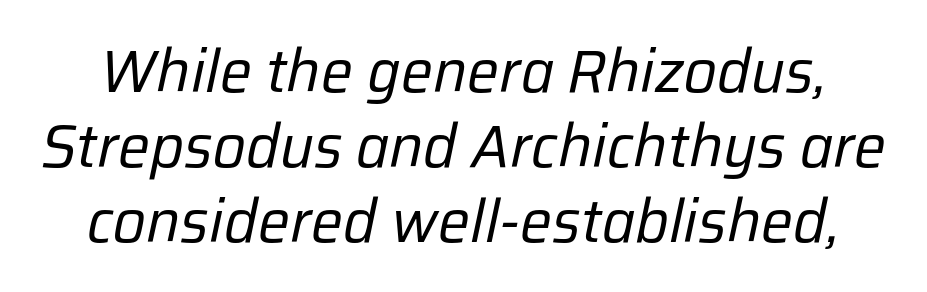
This is not heavy type; no bold has been used. The rendering uses natural spacing where letterforms have individual widths. Compared with ordinary roman type, these characters are visibly tilted. This sample uses plain, unmodified letter spacing.
